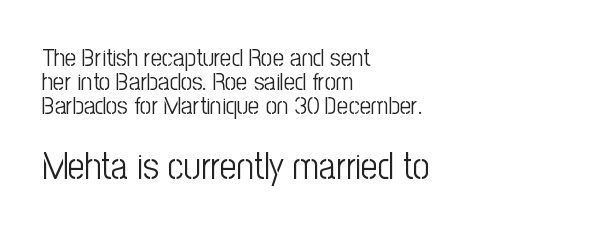
The image shows 37 px light, condensed sans-serif type, upright; set left-aligned, tight line spacing (0.96x), normal letter spacing, not underlined; the second (bottom) block is 1.48x larger; low stroke contrast and a medium x-height.
